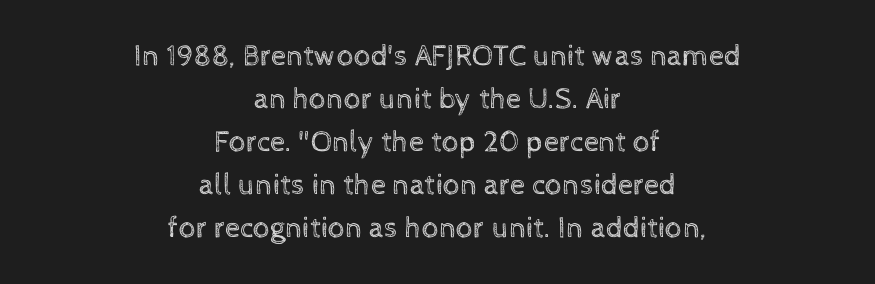
Think of a printed novel: that variable character pitch is what you see here. The weight tops out at a normal text grade. Every stem runs plumb, perpendicular to the baseline. The lines sit at an ordinary, default distance from one another. The line texture is even and compact thanks to regular tracking. Does the copy run flush right? No — it is centered line by line.
